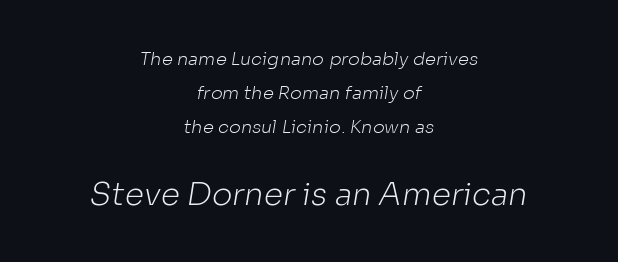
Q: Is the text bold? A: No.
Q: Is the typeface a serif or a sans-serif typeface? A: Sans-serif.
Q: Is the text underlined? A: No.
Q: How is the paragraph aligned? A: Centered.
Q: Is the spacing between letters normal or unusually wide? A: Normal.
Q: Is the spacing between lines tight, normal or loose? A: Loose.
Q: Which block of text is set in a larger size, the first (top) or the second (bottom)? A: The second (bottom) one.
Q: Width (condensed, normal, or wide)? A: Normal.
Q: Stroke contrast? A: Low.
Q: x-height? A: Medium.
Q: Monospaced? A: No.
